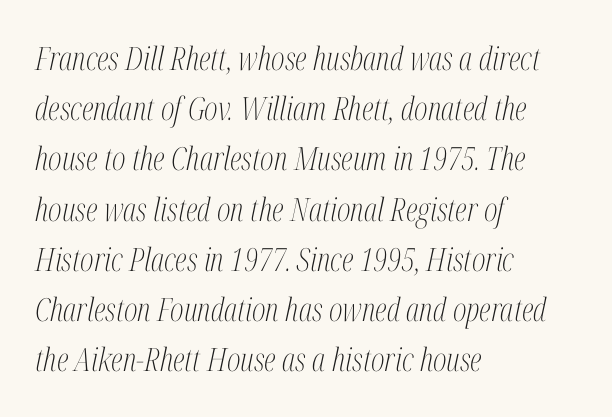
{"serif": "yes", "italic": "yes", "lean": "right", "slant_degrees": 12, "bold": "no", "weight": "light", "width": "condensed", "stroke_contrast": "medium", "x_height": "medium", "monospaced": "no", "underline": "no", "align": "left", "line_spacing": "normal", "line_spacing_ratio": 1.57, "letter_spacing": "normal", "letter_spacing_em": 0.0, "glyph_px": 32}
